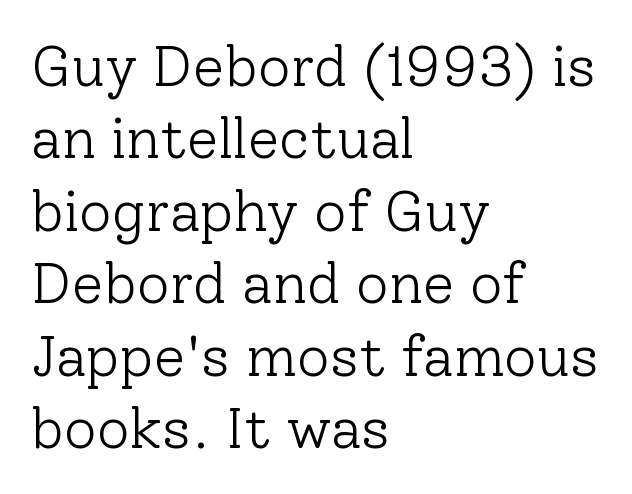
The image shows 57 px light serif type, upright; set left-aligned, normal line spacing (1.27x), normal letter spacing, not underlined; low stroke contrast and a medium x-height.
